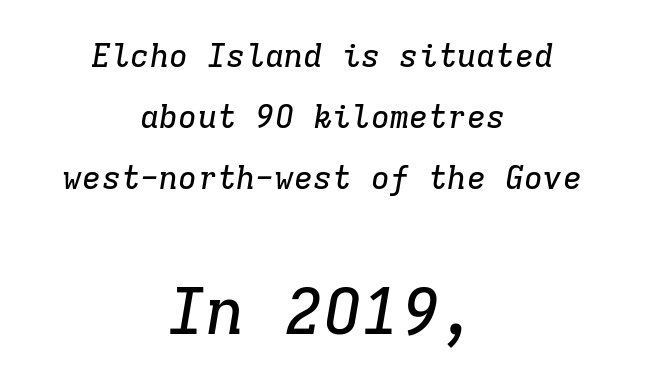
Q: Is the text italic (slanted)? A: Yes, it leans right by about 9 degrees.
Q: Is the typeface a serif or a sans-serif typeface? A: Serif.
Q: Is the text underlined? A: No.
Q: How is the paragraph aligned? A: Centered.
Q: Is the spacing between letters normal or unusually wide? A: Normal.
Q: Is the spacing between lines tight, normal or loose? A: Loose.
Q: Which block of text is set in a larger size, the first (top) or the second (bottom)? A: The second (bottom) one.
Q: Width (condensed, normal, or wide)? A: Normal.
Q: Stroke contrast? A: Low.
Q: x-height? A: Medium.
Q: Monospaced? A: Yes.
